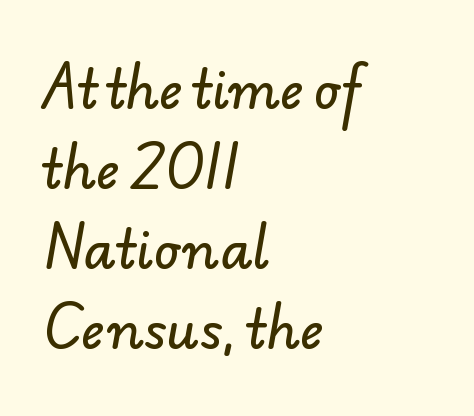
The font family rendered here belongs to the sans-serif group. Inter-character spacing is left at the font's built-in metrics. Normally led — the rows are evenly, conventionally spaced. Descender tails drop into unmarked territory. These lines are rendered in a variable-pitch font. Every row of glyphs begins at an identical x-position on the left.
